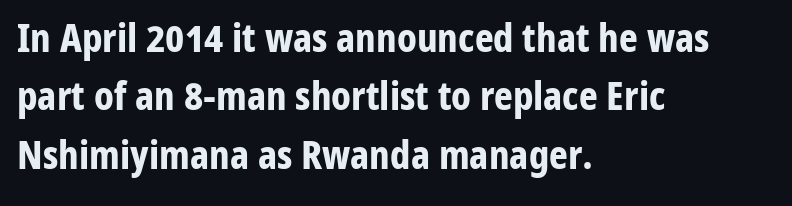
Students, observe: this is what conventionally led text looks like. The setting favours the left margin, as ordinary paragraphs usually do. The passage shown has conventional tracking throughout. Letterform terminals end flat and unadorned throughout the passage.
